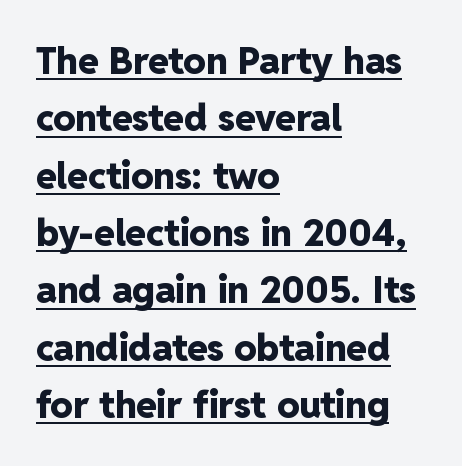
Casual observation: everything's shoved over to the left. Each new line begins a customary step beneath the previous one. Here the designer chose a conventional face with non-uniform glyph widths. Pretty heavy lettering here — definitely bold. Does the type have serifs? No, each stem ends abruptly.
